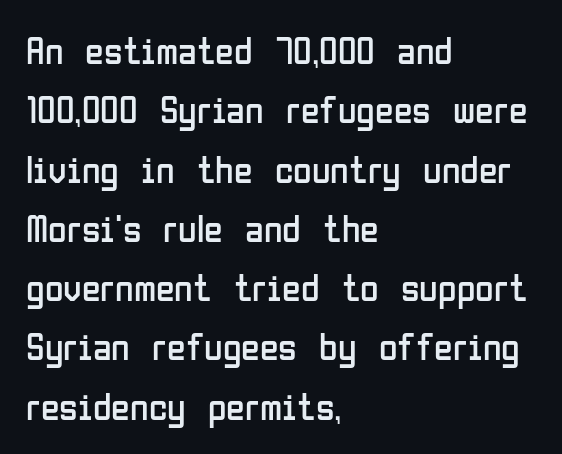
{"serif": "no", "italic": "no", "bold": "no", "weight": "regular", "width": "condensed", "stroke_contrast": "low", "x_height": "medium", "monospaced": "no", "underline": "no", "align": "left", "line_spacing": "normal", "line_spacing_ratio": 1.56, "letter_spacing": "normal", "letter_spacing_em": 0.0, "glyph_px": 38}
